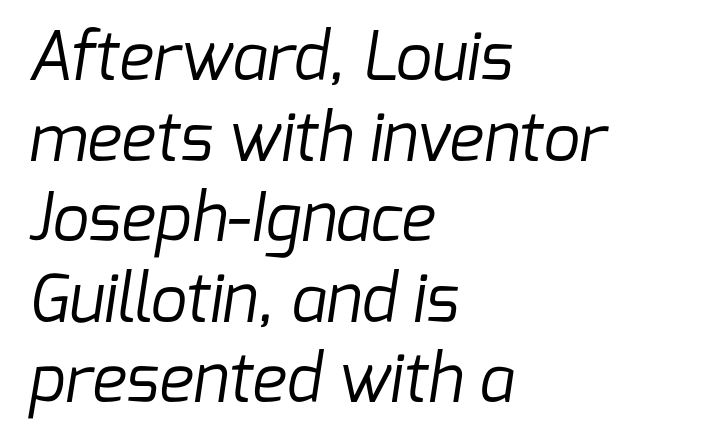
Q: Is the text bold? A: No.
Q: Is the typeface a serif or a sans-serif typeface? A: Sans-serif.
Q: Is the text underlined? A: No.
Q: How is the paragraph aligned? A: Left-aligned.
Q: Is the spacing between letters normal or unusually wide? A: Normal.
Q: Width (condensed, normal, or wide)? A: Normal.
Q: Stroke contrast? A: Low.
Q: x-height? A: Medium.
Q: Monospaced? A: No.
